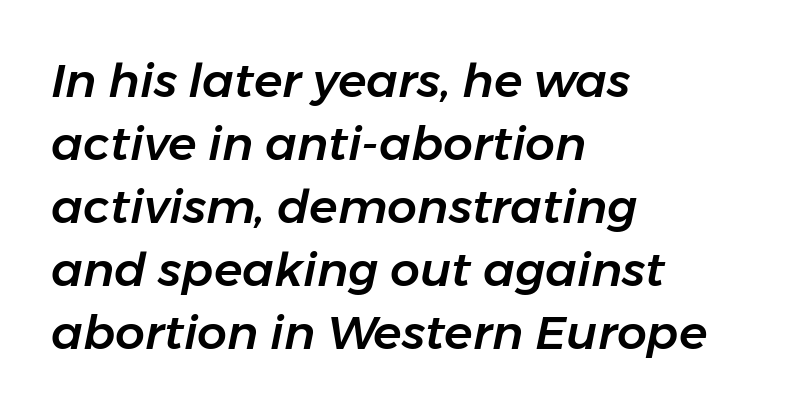
Q: Is the text italic (slanted)? A: Yes, it leans right by about 11 degrees.
Q: Is the text underlined? A: No.
Q: How is the paragraph aligned? A: Left-aligned.
Q: Is the spacing between letters normal or unusually wide? A: Normal.
Q: Is the spacing between lines tight, normal or loose? A: Normal.
Q: Width (condensed, normal, or wide)? A: Normal.
Q: Stroke contrast? A: Low.
Q: x-height? A: Medium.
Q: Monospaced? A: No.
